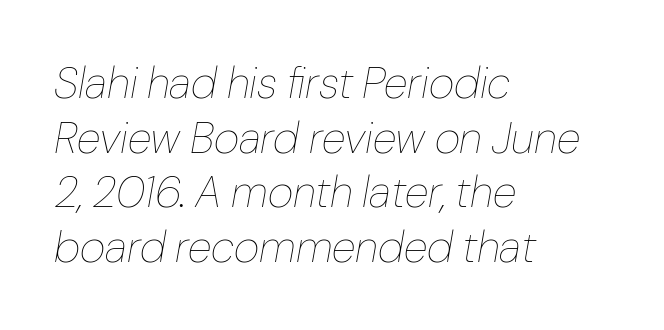
Q: Is the text bold? A: No.
Q: Is the text italic (slanted)? A: Yes, it leans right by about 10 degrees.
Q: Is the text underlined? A: No.
Q: How is the paragraph aligned? A: Left-aligned.
Q: Is the spacing between letters normal or unusually wide? A: Normal.
Q: Width (condensed, normal, or wide)? A: Normal.
Q: Stroke contrast? A: Low.
Q: x-height? A: Medium.
Q: Monospaced? A: No.
